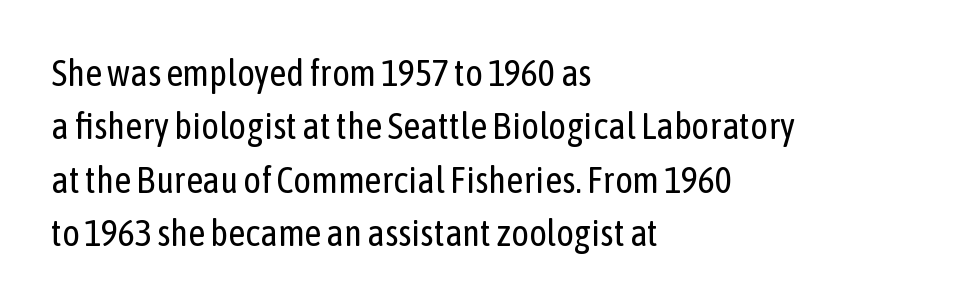
In terms of leading, this rendering sits right in the middle. No extra ink here — the face is not bold. Glance below the letters and you will spot only blank space. The line texture is even and compact thanks to regular tracking. These lines are set flush left with a ragged right edge.
